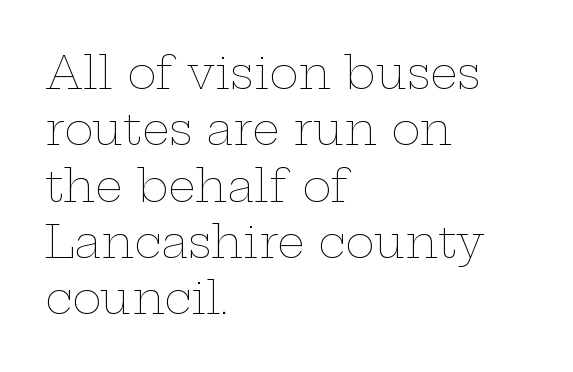
{"italic": "no", "bold": "no", "weight": "thin", "width": "wide", "stroke_contrast": "low", "x_height": "medium", "monospaced": "no", "underline": "no", "align": "left", "line_spacing": "normal", "line_spacing_ratio": 1.28, "letter_spacing": "normal", "letter_spacing_em": 0.0, "glyph_px": 44}
